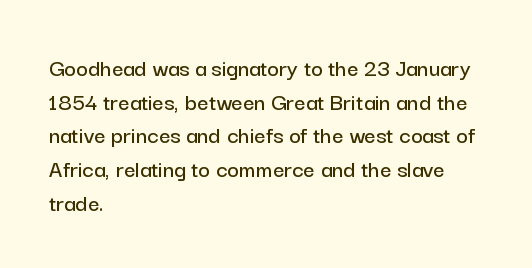
Q: Is the text italic (slanted)? A: No, it is upright.
Q: Is the text underlined? A: No.
Q: How is the paragraph aligned? A: Left-aligned.
Q: Is the spacing between letters normal or unusually wide? A: Normal.
Q: Is the spacing between lines tight, normal or loose? A: Normal.
